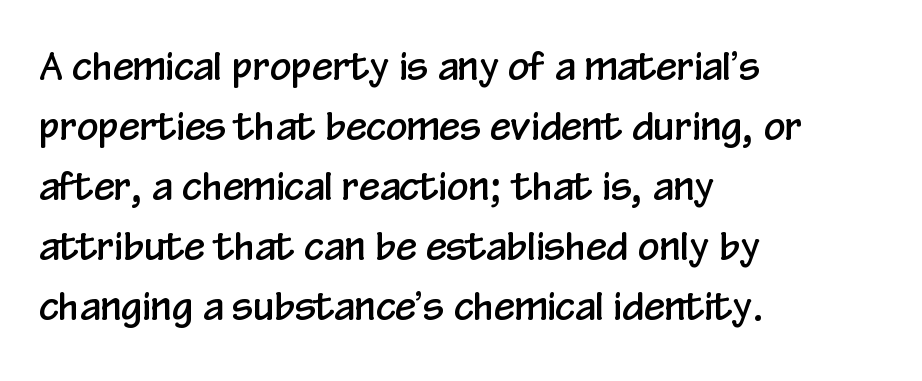
Q: Is the text italic (slanted)? A: No, it is upright.
Q: Is the typeface a serif or a sans-serif typeface? A: Sans-serif.
Q: Is the text underlined? A: No.
Q: How is the paragraph aligned? A: Left-aligned.
Q: Is the spacing between letters normal or unusually wide? A: Normal.
Q: Is the spacing between lines tight, normal or loose? A: Normal.
Q: Width (condensed, normal, or wide)? A: Condensed.
Q: Stroke contrast? A: Low.
Q: x-height? A: Medium.
Q: Monospaced? A: No.
